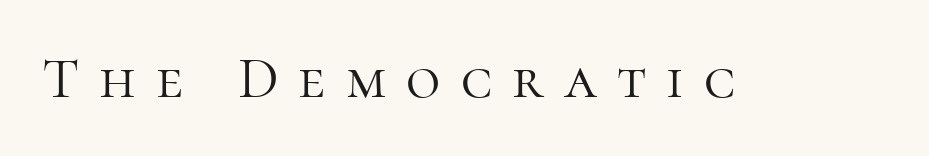
Letter spacing: wide. Descender tails drop into unmarked territory. The typesetting does not lean heavy: it is not bold. You can tell from the footed stems that serif type was used. Italic? Not at all — the glyphs are vertical. Varying glyph widths throughout — classic text-font behaviour.
